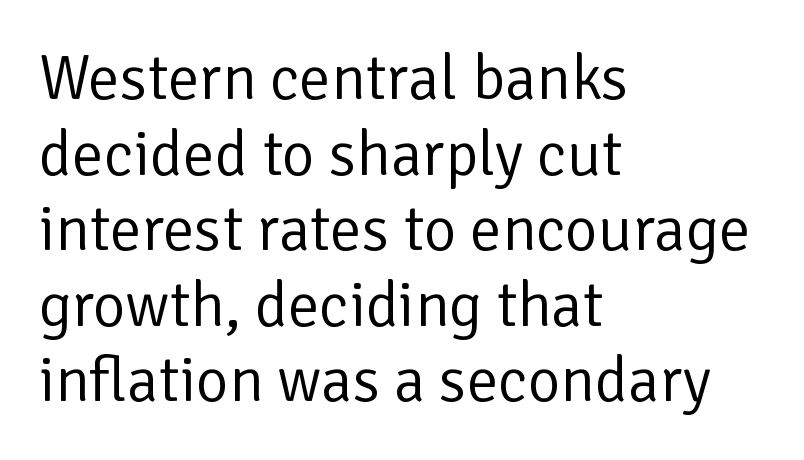
Q: Is the text bold? A: No.
Q: Is the text italic (slanted)? A: No, it is upright.
Q: Is the typeface a serif or a sans-serif typeface? A: Sans-serif.
Q: Is the text underlined? A: No.
Q: How is the paragraph aligned? A: Left-aligned.
Q: Is the spacing between letters normal or unusually wide? A: Normal.
Q: Width (condensed, normal, or wide)? A: Normal.
Q: Stroke contrast? A: Low.
Q: x-height? A: Medium.
Q: Monospaced? A: No.
